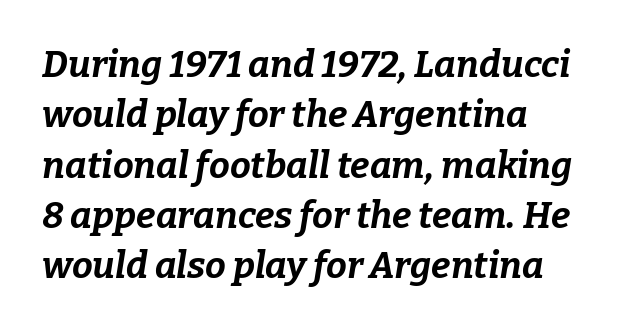
Q: Is the text bold? A: Yes.
Q: Is the text italic (slanted)? A: Yes, it leans right by about 9 degrees.
Q: Is the text underlined? A: No.
Q: Is the spacing between letters normal or unusually wide? A: Normal.
Q: Is the spacing between lines tight, normal or loose? A: Normal.
Q: Width (condensed, normal, or wide)? A: Normal.
Q: Stroke contrast? A: Low.
Q: x-height? A: Medium.
Q: Monospaced? A: No.
